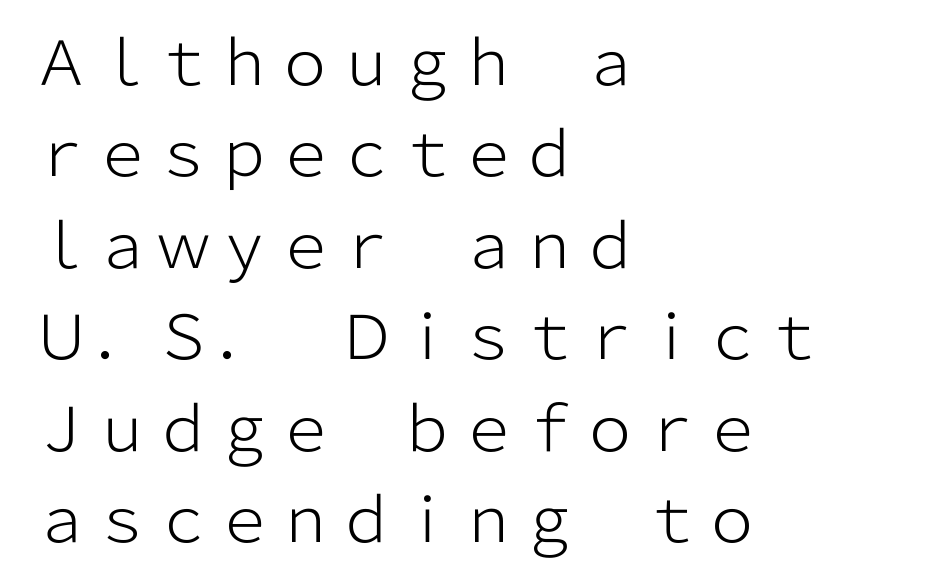
The image shows 61 px light sans-serif type, upright; set left-aligned, normal line spacing (1.5x), normal letter spacing, not underlined; low stroke contrast and a medium x-height.
